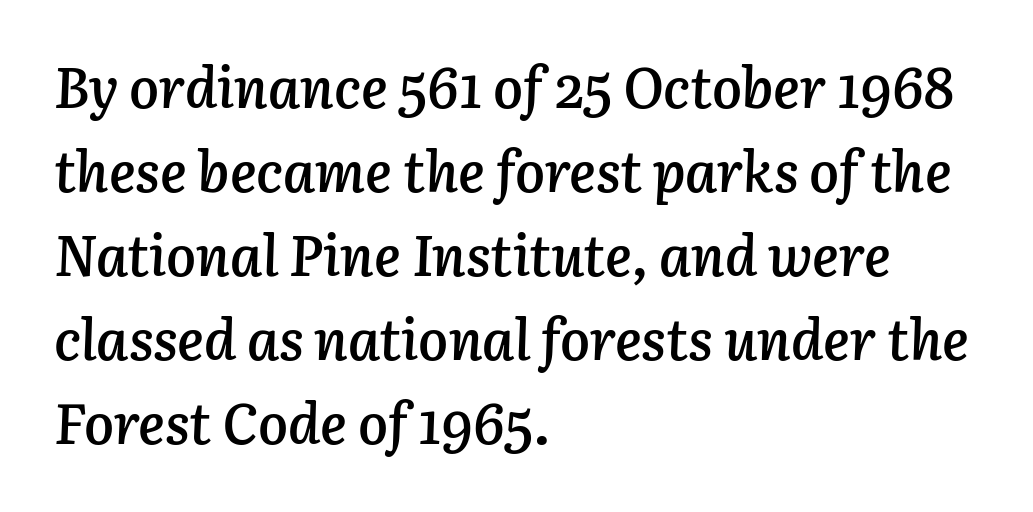
Q: Is the text bold? A: Semi-bold.
Q: Is the text italic (slanted)? A: Yes, it leans right by about 3 degrees.
Q: Is the text underlined? A: No.
Q: How is the paragraph aligned? A: Left-aligned.
Q: Is the spacing between letters normal or unusually wide? A: Normal.
Q: Is the spacing between lines tight, normal or loose? A: Normal.
Q: Width (condensed, normal, or wide)? A: Normal.
Q: Stroke contrast? A: Low.
Q: x-height? A: Medium.
Q: Monospaced? A: No.
